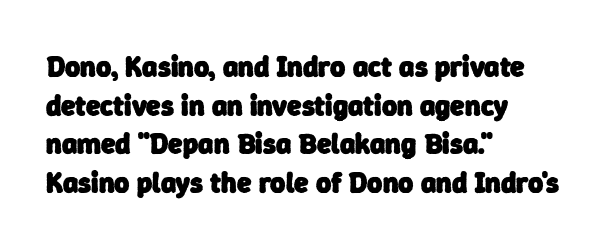
Typesetter's note: full bold, strokes at maximum text heaviness. Regarding leading, the lines here are spaced in the standard way. The passage shown is typed in a proportional face where columns would drift. The passage shown has conventional tracking throughout. The compositor pushed each line to the left boundary.
